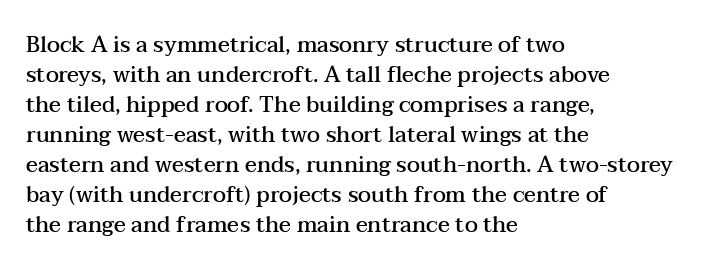
{"italic": "no", "bold": "semi", "underline": "no", "align": "left", "line_spacing": "normal", "line_spacing_ratio": 1.36, "letter_spacing": "normal", "letter_spacing_em": 0.0, "glyph_px": 22}
